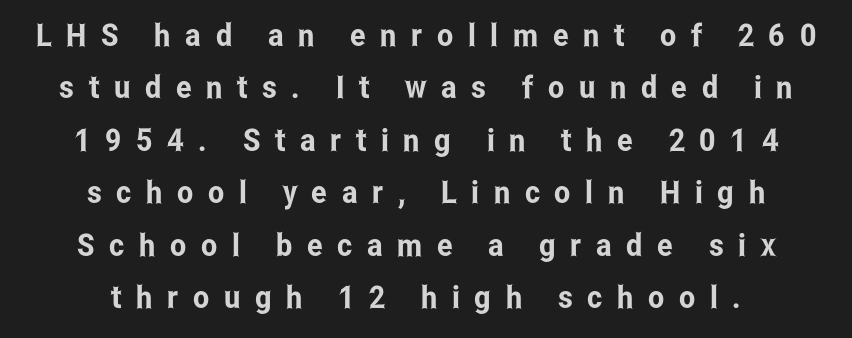
No word sits above an underline. This sample has the flowing, uneven cadence of proportional lettering. Successive baselines arrive at the customary interval. Stroke terminals: plain, sans-serif. The specimen reads as upright at a glance. Teacher's note: observe the equal gaps on both sides — that is centered alignment.
